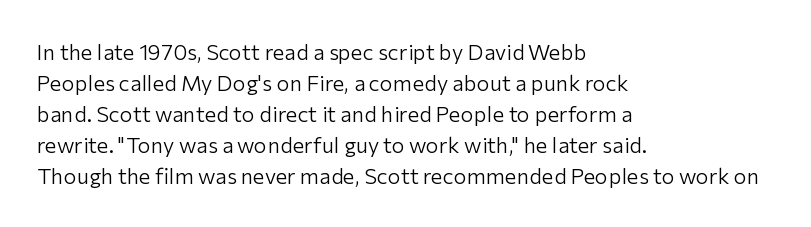
Q: Is the text bold? A: No.
Q: Is the text italic (slanted)? A: No, it is upright.
Q: Is the text underlined? A: No.
Q: How is the paragraph aligned? A: Left-aligned.
Q: Is the spacing between letters normal or unusually wide? A: Normal.
Q: Is the spacing between lines tight, normal or loose? A: Normal.
